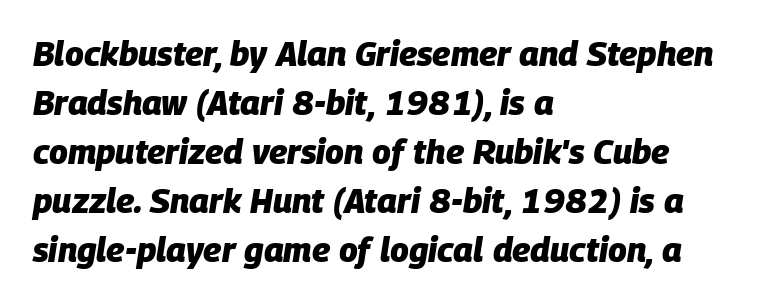
Strong, thick strokes mark this as bold type. Underline: absent. This rendering uses left alignment, leaving the right contour irregular. Look at the tracking — it's just the regular setting, nothing added.
